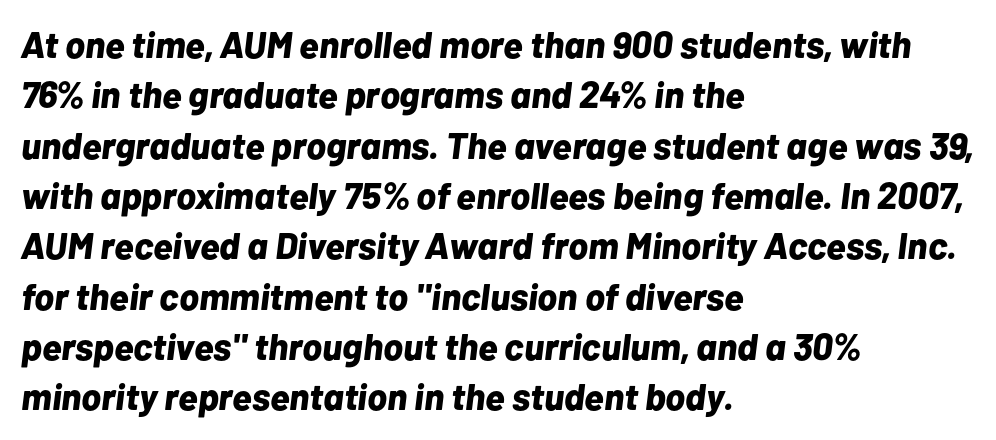
The image shows 37 px bold type, italic (leaning right); set left-aligned, normal line spacing (1.36x), normal letter spacing, not underlined; low stroke contrast and a medium x-height.
